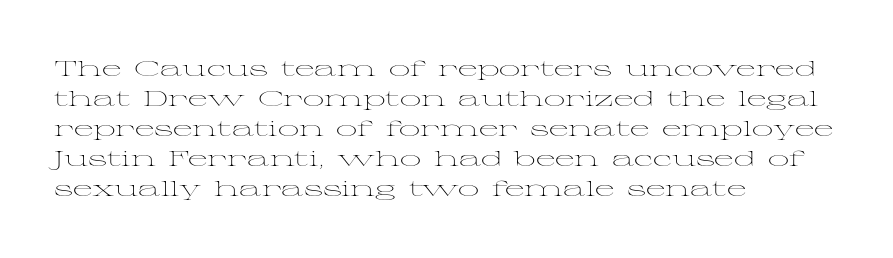
{"italic": "no", "bold": "no", "underline": "no", "align": "left", "line_spacing": "normal", "line_spacing_ratio": 1.43, "letter_spacing": "normal", "letter_spacing_em": 0.0, "glyph_px": 21}
